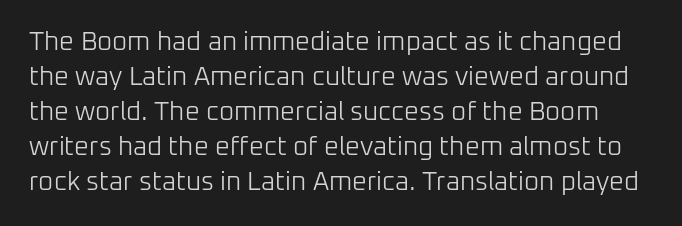
The image shows 26 px text type, upright; set normal line spacing (1.35x), normal letter spacing, not underlined.
